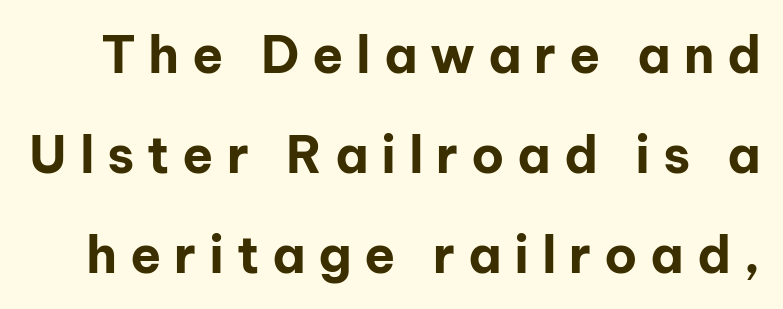
Q: Is the text bold? A: Yes.
Q: Is the text italic (slanted)? A: No, it is upright.
Q: Is the typeface a serif or a sans-serif typeface? A: Sans-serif.
Q: Is the text underlined? A: No.
Q: Is the spacing between letters normal or unusually wide? A: Unusually wide.
Q: Is the spacing between lines tight, normal or loose? A: Loose.
Q: Width (condensed, normal, or wide)? A: Normal.
Q: Stroke contrast? A: Low.
Q: x-height? A: Medium.
Q: Monospaced? A: No.
